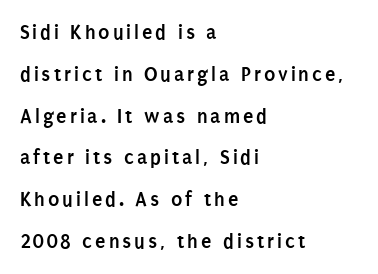
Q: Is the text bold? A: Yes.
Q: Is the text italic (slanted)? A: No, it is upright.
Q: Is the text underlined? A: No.
Q: How is the paragraph aligned? A: Left-aligned.
Q: Is the spacing between lines tight, normal or loose? A: Loose.
